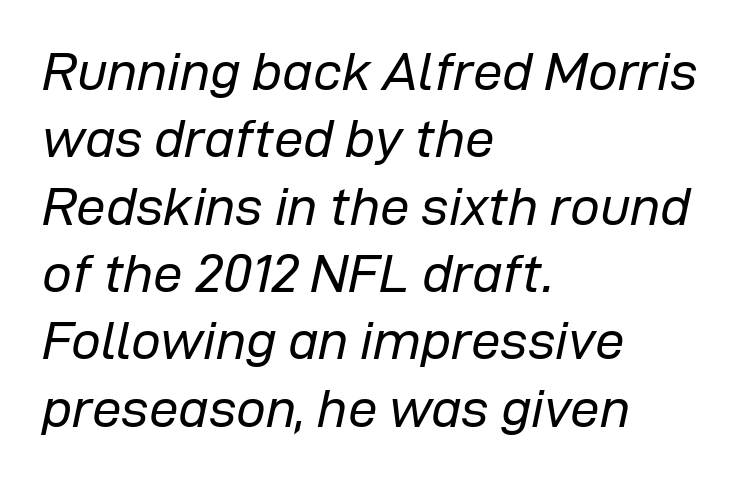
Q: Is the text bold? A: No.
Q: Is the text italic (slanted)? A: Yes, it leans right by about 12 degrees.
Q: Is the text underlined? A: No.
Q: How is the paragraph aligned? A: Left-aligned.
Q: Is the spacing between letters normal or unusually wide? A: Normal.
Q: Is the spacing between lines tight, normal or loose? A: Normal.
Q: Width (condensed, normal, or wide)? A: Normal.
Q: Stroke contrast? A: Low.
Q: x-height? A: Medium.
Q: Monospaced? A: No.
